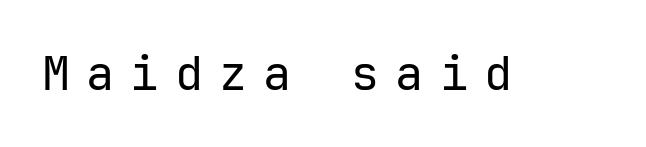
Type without underlining. Loose tracking; the words dissolve into strings of separated letters. Notice how the stems are strictly vertical — no italics here. The face used here is a sans, in the tradition of grotesques and geometrics.
